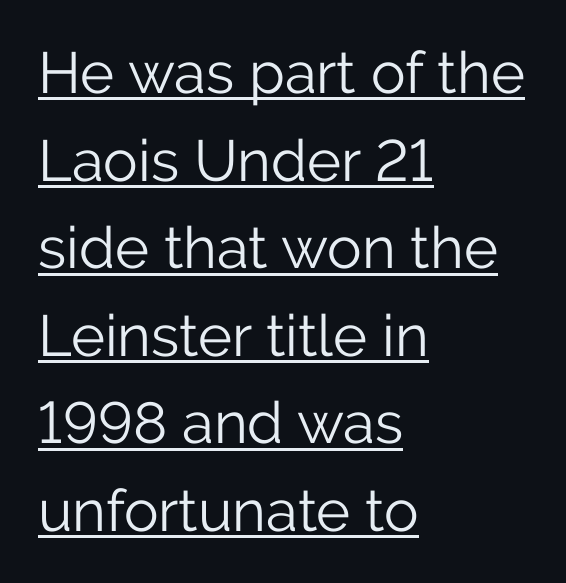
The image shows 58 px light sans-serif type, upright; set left-aligned, normal line spacing (1.51x), normal letter spacing, underlined; low stroke contrast and a medium x-height.
